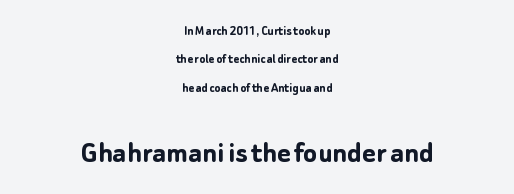
The image shows 32 px semibold sans-serif type, upright; set centered, loose line spacing (2.03x), normal letter spacing, not underlined; the second (bottom) block is 2.29x larger; low stroke contrast and a medium x-height.
